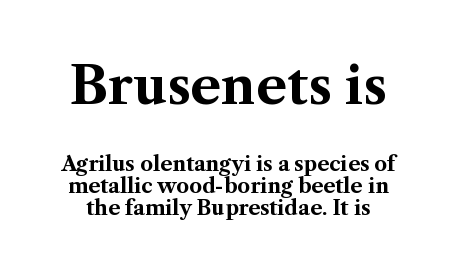
The image shows 51 px bold serif type, upright; set tight line spacing (1.1x), normal letter spacing, not underlined; the first (top) block is 2.55x larger; medium stroke contrast and a medium x-height.
